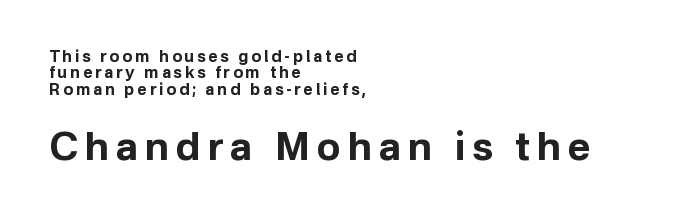
{"serif": "no", "italic": "no", "bold": "yes", "weight": "bold", "width": "normal", "stroke_contrast": "low", "x_height": "medium", "monospaced": "no", "underline": "no", "align": "left", "line_spacing": "tight", "line_spacing_ratio": 1.02, "larger_block": "second", "size_ratio": 2.44, "glyph_px": 39}
